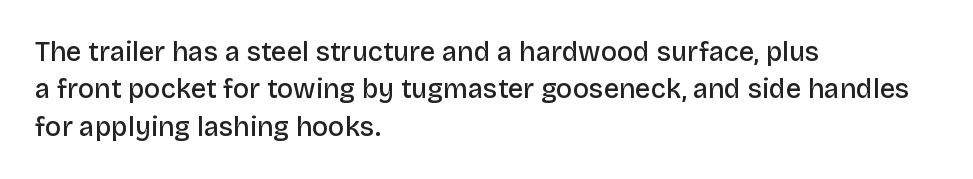
Q: Is the text bold? A: Semi-bold.
Q: Is the text italic (slanted)? A: No, it is upright.
Q: Is the text underlined? A: No.
Q: How is the paragraph aligned? A: Left-aligned.
Q: Is the spacing between letters normal or unusually wide? A: Normal.
Q: Is the spacing between lines tight, normal or loose? A: Normal.
